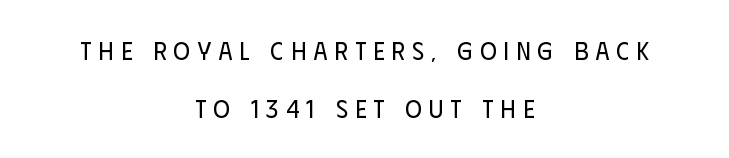
Q: Is the text bold? A: No.
Q: Is the text italic (slanted)? A: No, it is upright.
Q: Is the text underlined? A: No.
Q: How is the paragraph aligned? A: Centered.
Q: Is the spacing between letters normal or unusually wide? A: Unusually wide.
Q: Is the spacing between lines tight, normal or loose? A: Loose.
